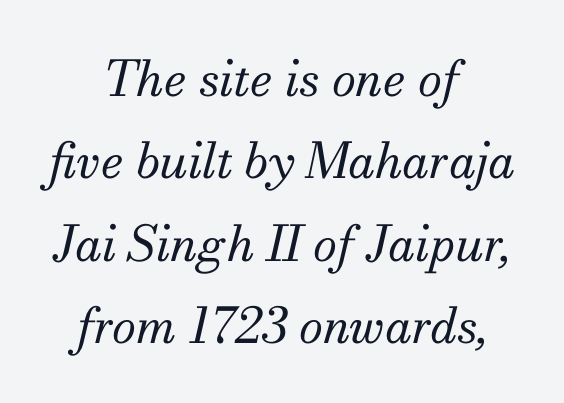
{"serif": "yes", "italic": "yes", "lean": "right", "slant_degrees": 13, "bold": "no", "weight": "regular", "width": "normal", "stroke_contrast": "medium", "x_height": "small", "monospaced": "no", "underline": "no", "align": "center", "line_spacing": "normal", "line_spacing_ratio": 1.68, "letter_spacing": "normal", "letter_spacing_em": 0.0, "glyph_px": 49}
